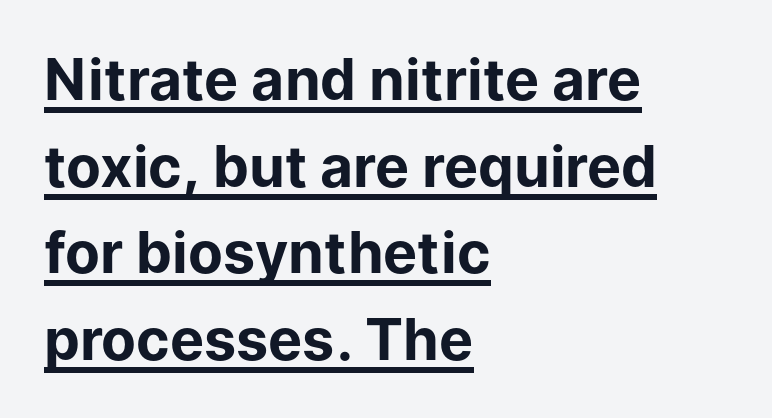
The image shows 57 px bold sans-serif type, upright; set left-aligned, normal line spacing (1.52x), normal letter spacing, underlined; low stroke contrast and a medium x-height.
